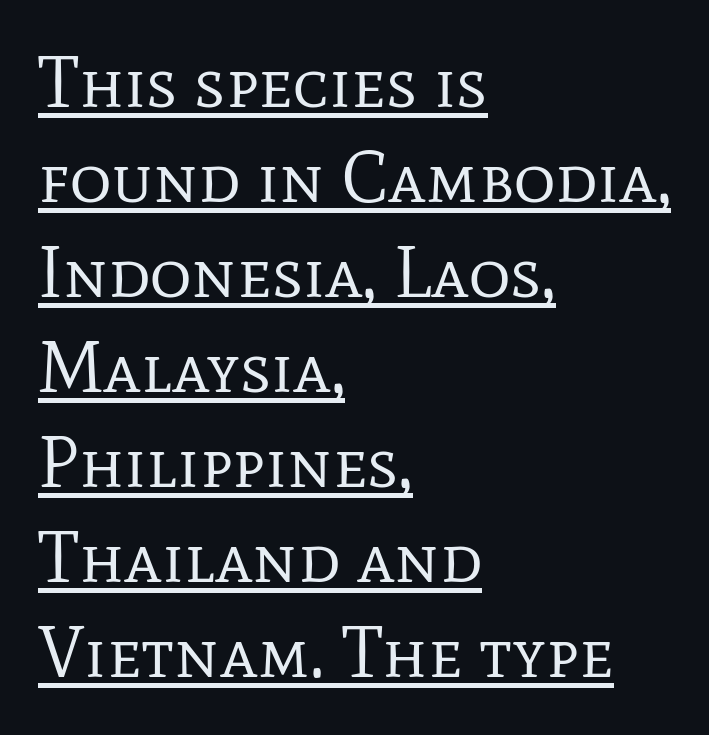
Q: Is the text bold? A: No.
Q: Is the text italic (slanted)? A: No, it is upright.
Q: Is the typeface a serif or a sans-serif typeface? A: Serif.
Q: Is the text underlined? A: Yes.
Q: How is the paragraph aligned? A: Left-aligned.
Q: Is the spacing between letters normal or unusually wide? A: Normal.
Q: Is the spacing between lines tight, normal or loose? A: Normal.
Q: Width (condensed, normal, or wide)? A: Normal.
Q: Stroke contrast? A: Low.
Q: x-height? A: Medium.
Q: Monospaced? A: No.
